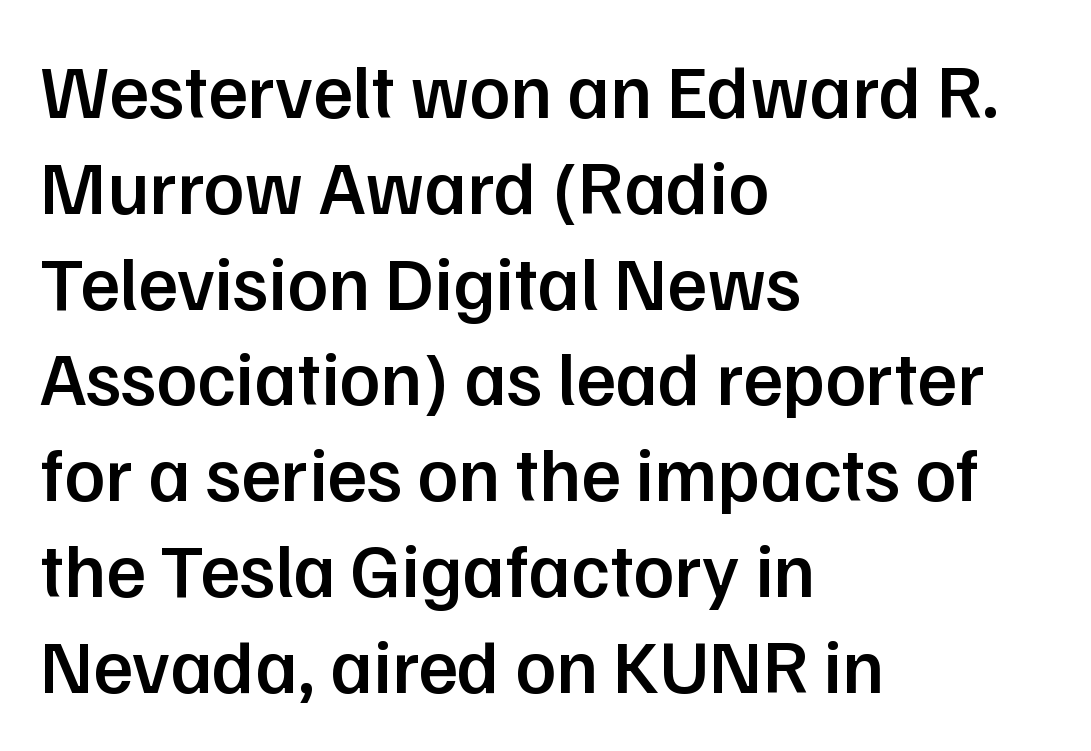
Q: Is the text bold? A: Semi-bold.
Q: Is the text italic (slanted)? A: No, it is upright.
Q: Is the typeface a serif or a sans-serif typeface? A: Sans-serif.
Q: Is the text underlined? A: No.
Q: How is the paragraph aligned? A: Left-aligned.
Q: Is the spacing between letters normal or unusually wide? A: Normal.
Q: Is the spacing between lines tight, normal or loose? A: Normal.
Q: Width (condensed, normal, or wide)? A: Normal.
Q: Stroke contrast? A: Low.
Q: x-height? A: Medium.
Q: Monospaced? A: No.
